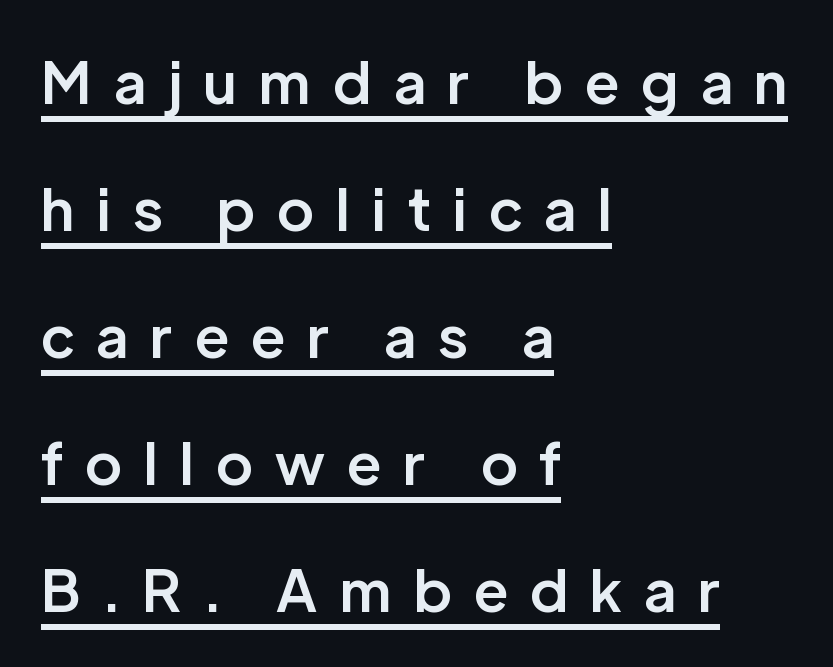
A typographer would call this underscored text. Widely set lines give the paragraph a tall, airy silhouette. This rendering widens character spacing well past its baseline value. Here the designer chose a conventional face with non-uniform glyph widths. A sans-serif font was chosen for this passage.
